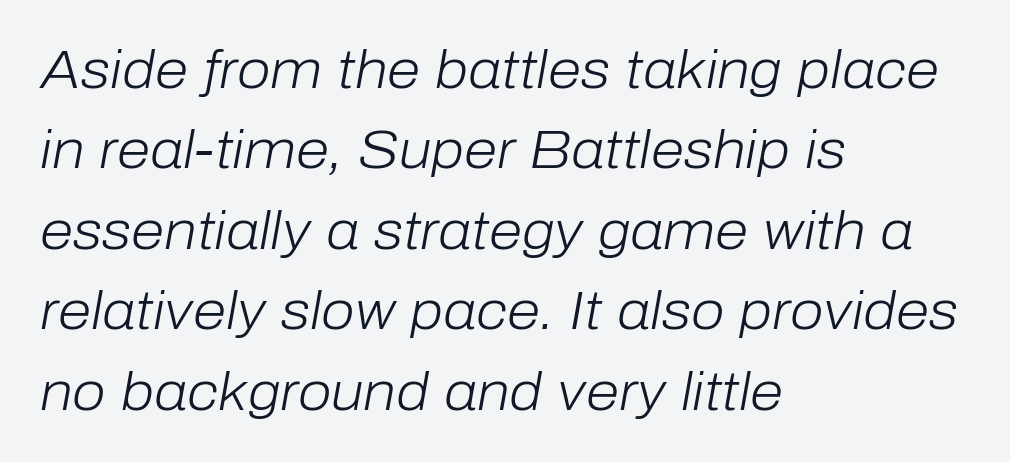
{"italic": "yes", "lean": "right", "slant_degrees": 10, "bold": "no", "weight": "light", "width": "normal", "stroke_contrast": "low", "x_height": "medium", "monospaced": "no", "underline": "no", "align": "left", "line_spacing": "normal", "line_spacing_ratio": 1.49, "letter_spacing": "normal", "letter_spacing_em": 0.0, "glyph_px": 54}
